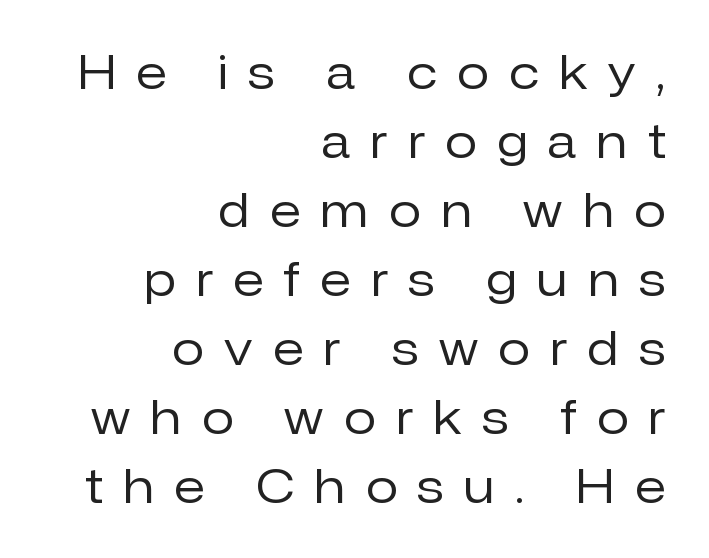
Baseline-to-baseline distance is the conventional proportion of letter height. The type sits square on the baseline with zero lean. The lines in this sample share a right terminus and differ only in where they begin. Each letter's strokes conclude bluntly, with no projecting serifs. Type without underlining. Compared with a typical body face, this is equally light or lighter still.
